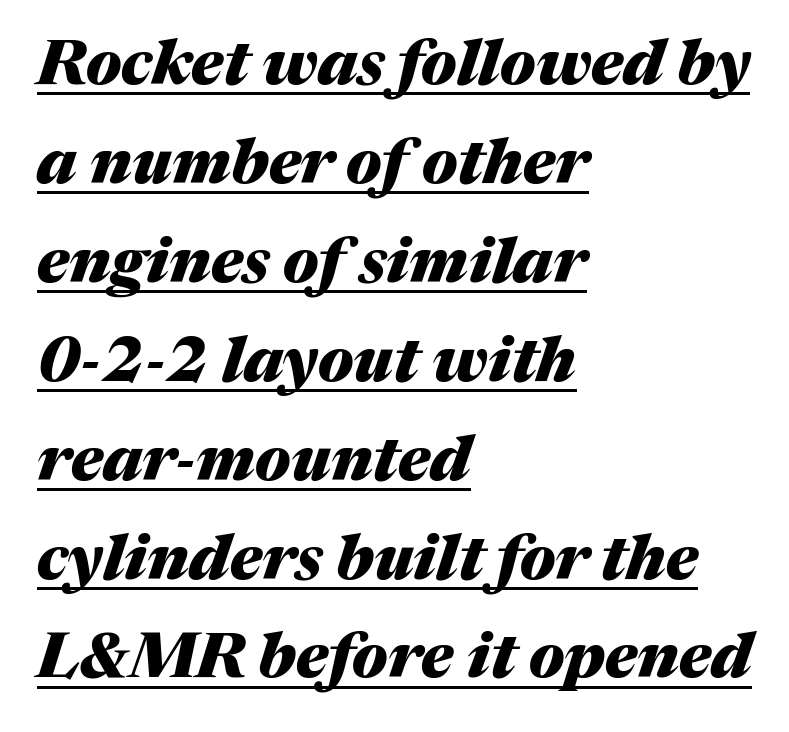
{"italic": "yes", "lean": "right", "slant_degrees": 17, "bold": "yes", "weight": "heavy", "width": "normal", "stroke_contrast": "medium", "x_height": "medium", "monospaced": "no", "underline": "yes", "align": "left", "line_spacing": "normal", "line_spacing_ratio": 1.57, "letter_spacing": "normal", "letter_spacing_em": 0.0, "glyph_px": 63}
